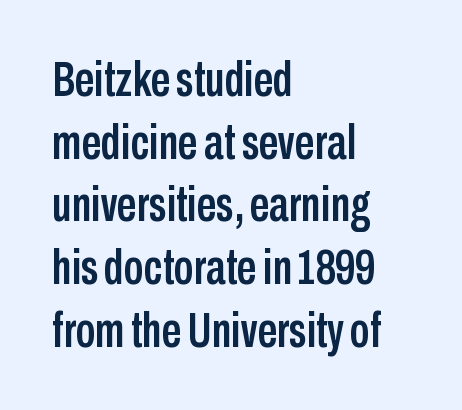
{"serif": "no", "italic": "no", "width": "condensed", "stroke_contrast": "low", "x_height": "medium", "monospaced": "no", "underline": "no", "align": "left", "line_spacing": "normal", "line_spacing_ratio": 1.28, "letter_spacing": "normal", "letter_spacing_em": 0.0, "glyph_px": 49}
